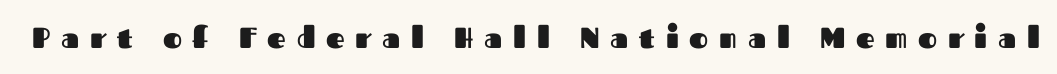
{"serif": "no", "italic": "no", "bold": "yes", "weight": "heavy", "width": "normal", "stroke_contrast": "medium", "x_height": "medium", "monospaced": "no", "underline": "no", "letter_spacing": "wide", "letter_spacing_em": 0.37, "glyph_px": 29}
